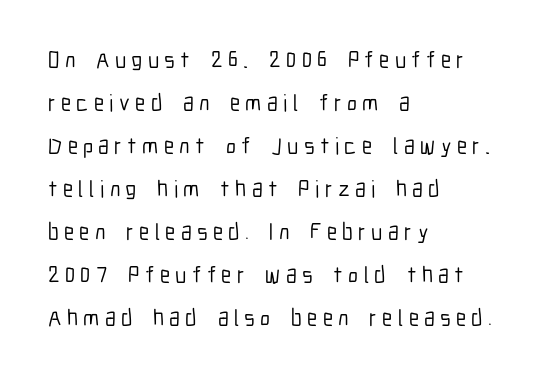
The image shows 23 px text type, upright; set left-aligned, line spacing 1.87x, unusually wide letter spacing (+0.23 em), not underlined.
